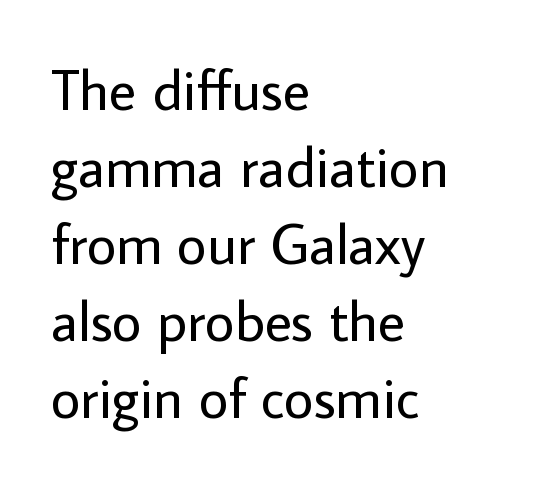
Is there much room between lines? A standard amount, neither cramped nor airy. Posture: vertical. Character widths vary here, with narrow letters taking less room than wide ones. The font family rendered here belongs to the sans-serif group. These lines keep a tight, regular rhythm from letter to letter.
